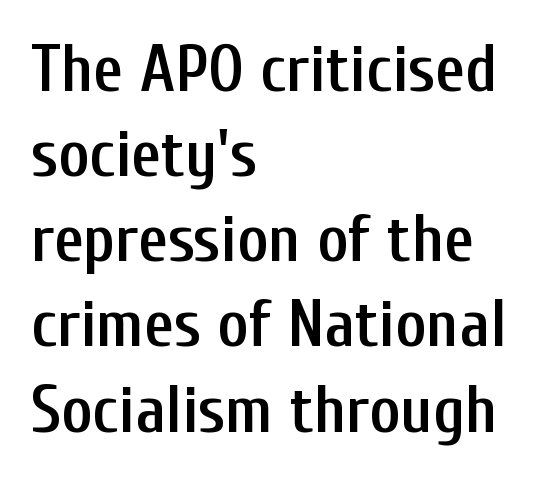
The image shows 66 px semibold, condensed sans-serif type, upright; set left-aligned, normal line spacing (1.29x), normal letter spacing, not underlined; low stroke contrast and a medium x-height.
